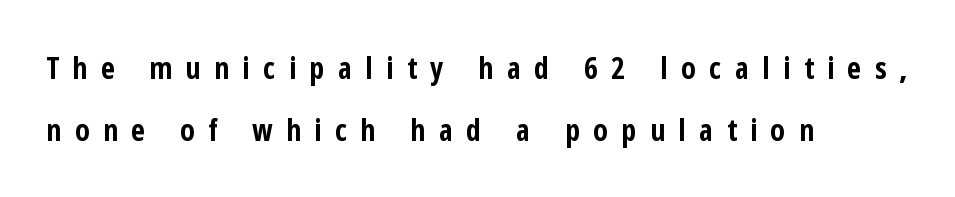
{"serif": "no", "italic": "no", "bold": "yes", "weight": "bold", "width": "condensed", "stroke_contrast": "low", "x_height": "medium", "monospaced": "no", "underline": "no", "align": "left", "line_spacing": "loose", "line_spacing_ratio": 2.08, "letter_spacing": "wide", "letter_spacing_em": 0.45, "glyph_px": 30}
